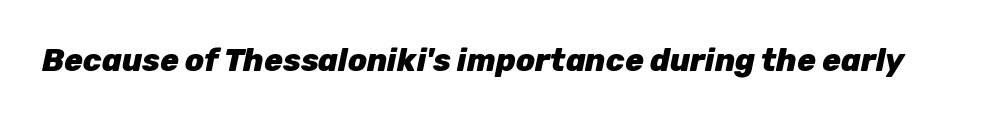
The image shows 31 px heavy type, italic (leaning right); set normal letter spacing, not underlined; low stroke contrast and a medium x-height.
